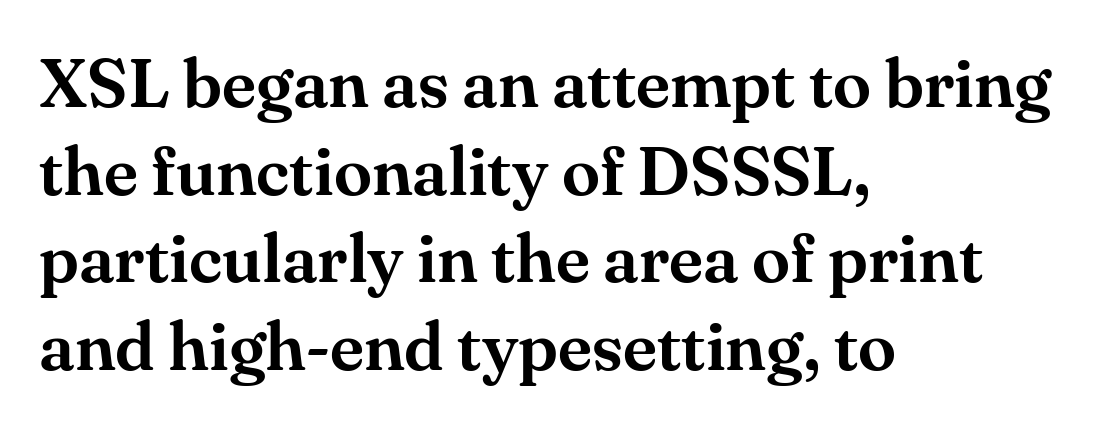
The image shows 69 px serif type, upright; set left-aligned, normal line spacing (1.27x), normal letter spacing, not underlined; medium stroke contrast and a small x-height.
